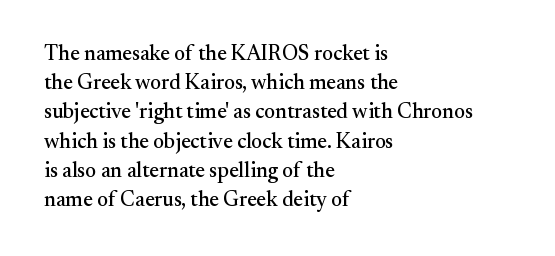
{"italic": "no", "underline": "no", "align": "left", "line_spacing": "normal", "line_spacing_ratio": 1.39, "letter_spacing": "normal", "letter_spacing_em": 0.0, "glyph_px": 21}
